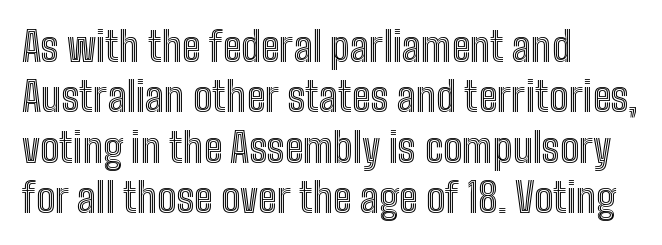
{"italic": "no", "width": "condensed", "x_height": "medium", "monospaced": "no", "underline": "no", "align": "left", "line_spacing": "normal", "line_spacing_ratio": 1.26, "letter_spacing": "normal", "letter_spacing_em": 0.0, "glyph_px": 40}
